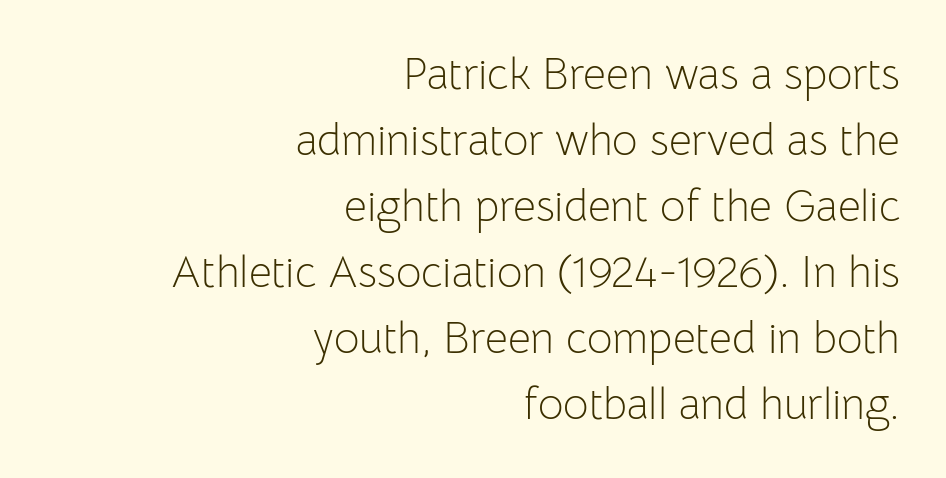
Q: Is the text bold? A: No.
Q: Is the text italic (slanted)? A: No, it is upright.
Q: Is the typeface a serif or a sans-serif typeface? A: Sans-serif.
Q: Is the text underlined? A: No.
Q: How is the paragraph aligned? A: Right-aligned.
Q: Is the spacing between letters normal or unusually wide? A: Normal.
Q: Is the spacing between lines tight, normal or loose? A: Normal.
Q: Width (condensed, normal, or wide)? A: Normal.
Q: Stroke contrast? A: Low.
Q: x-height? A: Medium.
Q: Monospaced? A: No.
